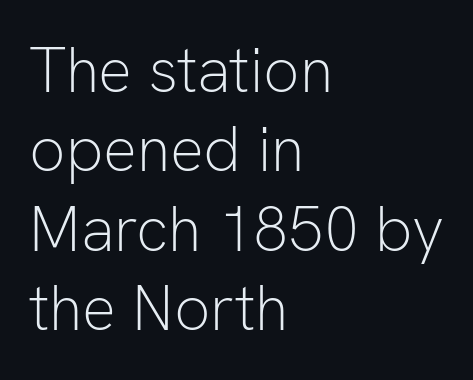
Q: Is the text bold? A: No.
Q: Is the text italic (slanted)? A: No, it is upright.
Q: Is the typeface a serif or a sans-serif typeface? A: Sans-serif.
Q: Is the text underlined? A: No.
Q: How is the paragraph aligned? A: Left-aligned.
Q: Is the spacing between letters normal or unusually wide? A: Normal.
Q: Is the spacing between lines tight, normal or loose? A: Normal.
Q: Width (condensed, normal, or wide)? A: Normal.
Q: Stroke contrast? A: Low.
Q: x-height? A: Medium.
Q: Monospaced? A: No.
